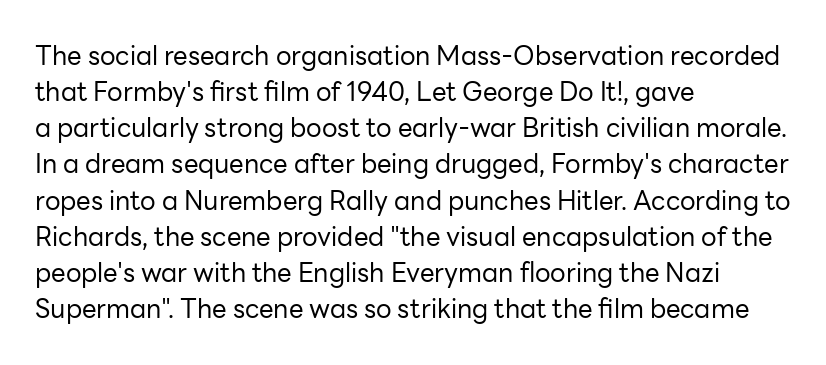
Q: Is the text bold? A: No.
Q: Is the text italic (slanted)? A: No, it is upright.
Q: Is the text underlined? A: No.
Q: How is the paragraph aligned? A: Left-aligned.
Q: Is the spacing between letters normal or unusually wide? A: Normal.
Q: Is the spacing between lines tight, normal or loose? A: Normal.
